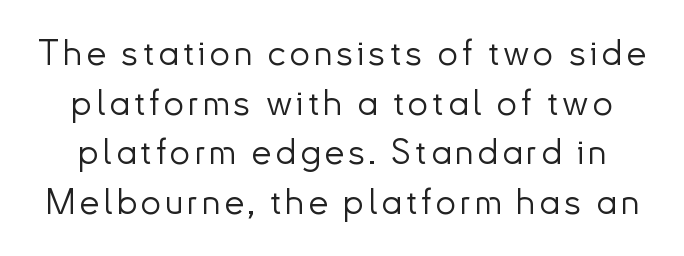
On a weight scale, this lands at 450 or below. The glyphs in this specimen are sans serif. Honestly, the row spacing looks completely unremarkable. Underlining? Definitely not there. Do the characters align in a grid? No, the font is proportional.
